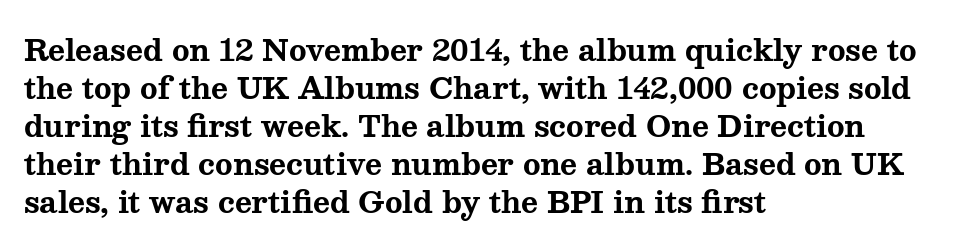
The image shows 29 px bold, wide serif type, upright; set left-aligned, normal line spacing (1.31x), normal letter spacing, not underlined; medium stroke contrast and a medium x-height.
